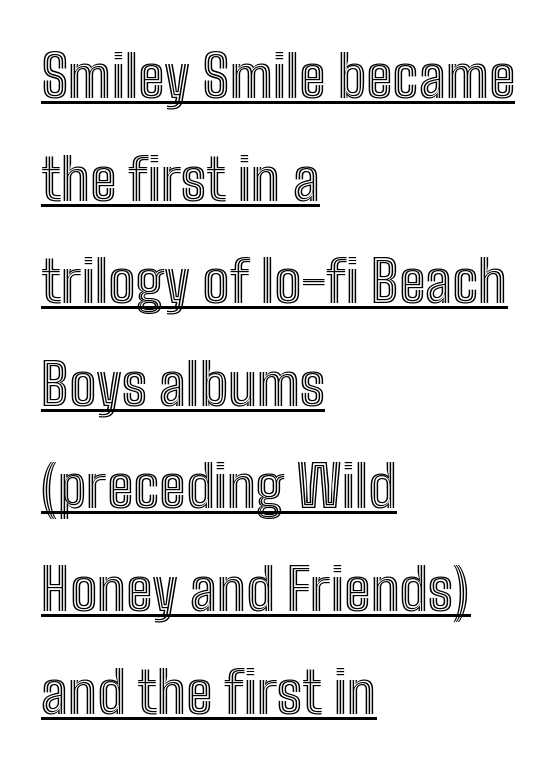
Quick note: not italic, upright. Proportional: the letters do not fall into vertical columns. The face used here appears with an underline applied. The gaps between neighbouring characters are ordinary and unremarkable.
